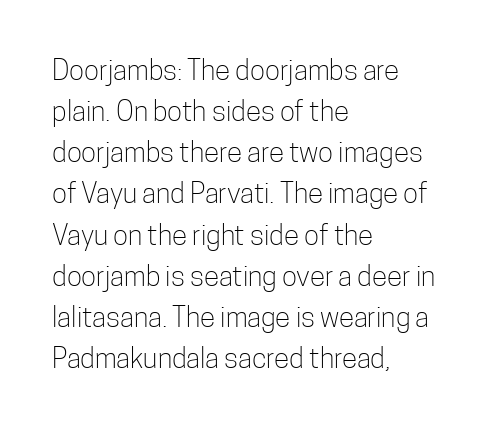
Tracking here is standard; glyphs follow each other at the usual distance. The foot of each line stays bare and open. The typesetter chose a ragged-right arrangement here. This sample keeps an unexceptional amount of space between lines. These glyphs show unthickened strokes, regular width or finer. This rendering employs a face without finishing strokes, i.e., a sans-serif.
